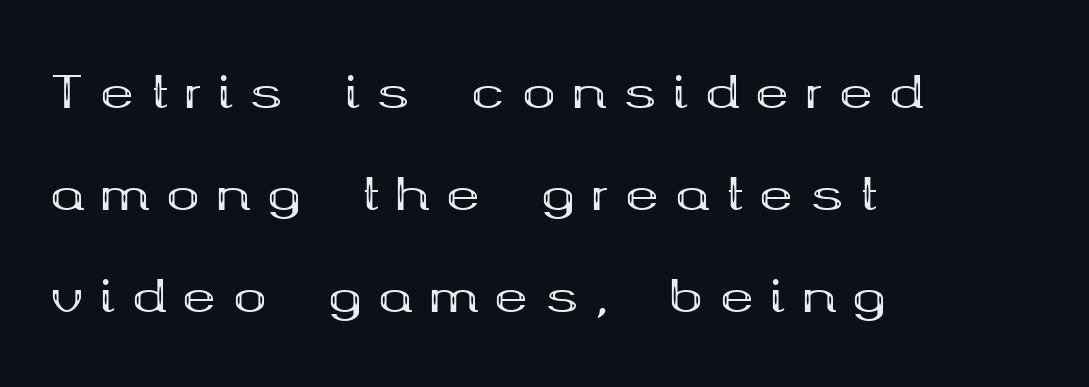
The image shows 45 px bold, wide serif type, upright; set left-aligned, loose line spacing (2.27x), unusually wide letter spacing (+0.37 em), not underlined; medium stroke contrast and a medium x-height.
